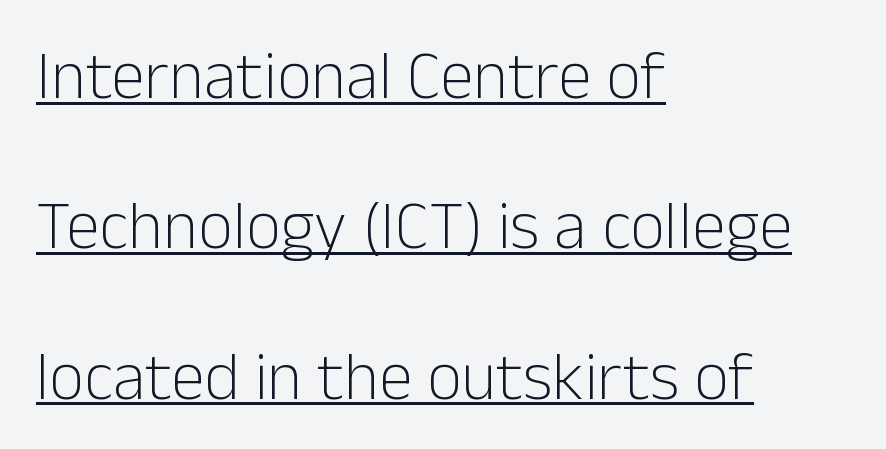
The image shows 68 px light sans-serif type, upright; set left-aligned, loose line spacing (2.21x), normal letter spacing, underlined; low stroke contrast and a medium x-height.
